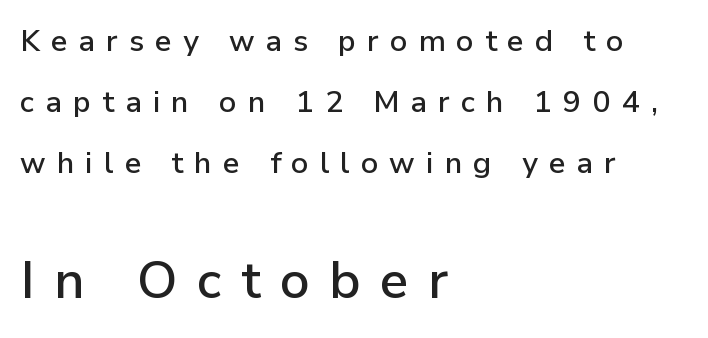
{"serif": "no", "italic": "no", "width": "normal", "stroke_contrast": "low", "x_height": "medium", "monospaced": "no", "underline": "no", "align": "left", "line_spacing": "loose", "line_spacing_ratio": 2.04, "letter_spacing": "wide", "letter_spacing_em": 0.37, "larger_block": "second", "size_ratio": 1.73, "glyph_px": 52}
